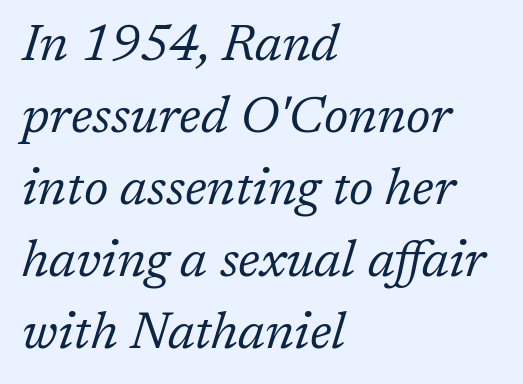
The image shows 51 px regular-weight serif type, italic (leaning right); set left-aligned, normal line spacing (1.41x), normal letter spacing, not underlined; low stroke contrast and a medium x-height.
